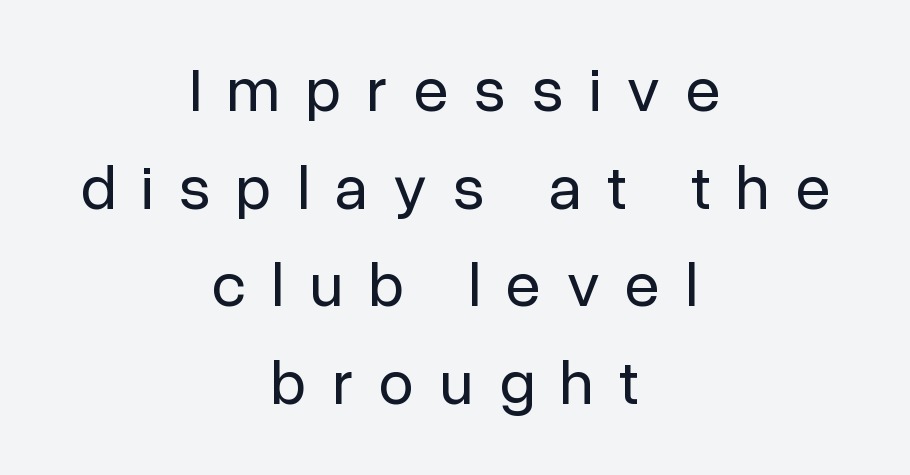
Q: Is the text bold? A: No.
Q: Is the text italic (slanted)? A: No, it is upright.
Q: Is the typeface a serif or a sans-serif typeface? A: Sans-serif.
Q: Is the text underlined? A: No.
Q: How is the paragraph aligned? A: Centered.
Q: Is the spacing between letters normal or unusually wide? A: Unusually wide.
Q: Is the spacing between lines tight, normal or loose? A: Normal.
Q: Width (condensed, normal, or wide)? A: Normal.
Q: Stroke contrast? A: Low.
Q: x-height? A: Medium.
Q: Monospaced? A: No.
